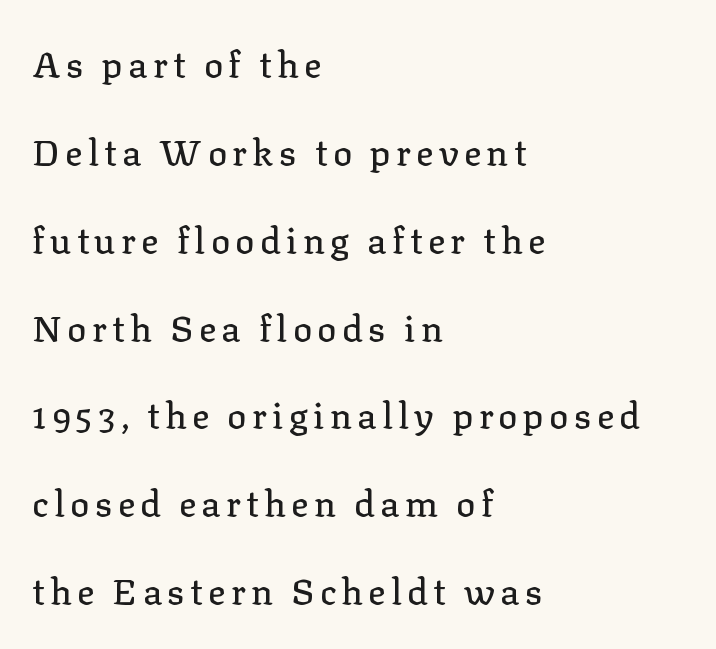
In terms of letterform style, serifs are clearly present. When letters stand straight like this, we call the style roman or upright. Check under the words: just untouched page. The rendering uses natural spacing where letterforms have individual widths. The rendering uses a large line-height, opening up the rows. Casual observation: everything's shoved over to the left.
